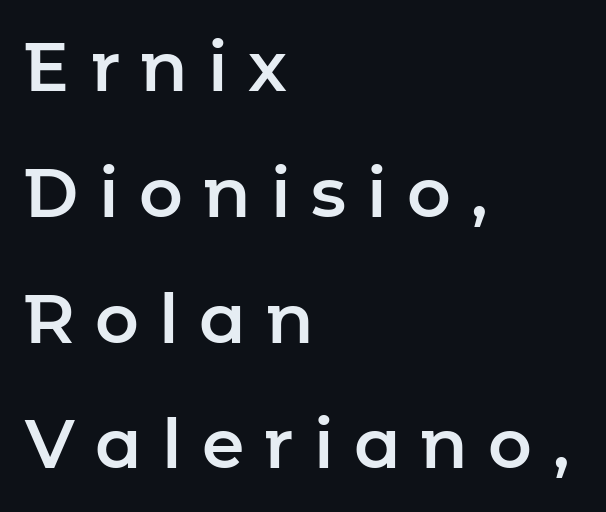
The passage is arranged the way most books set body copy — flush left. There is plenty of visible air inserted between adjacent glyphs. Letterform terminals end flat and unadorned throughout the passage. It's the straight-up-and-down kind of type. A typesetter would call this proportional, since set widths differ per character. Descender tails drop into unmarked territory.
